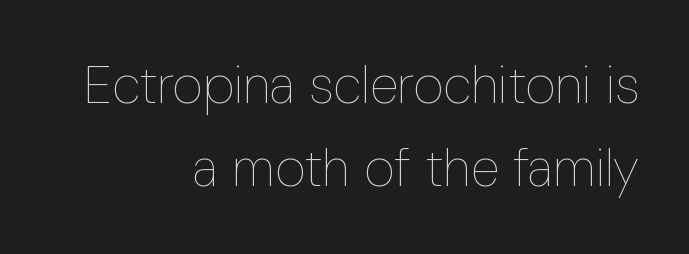
{"italic": "no", "bold": "no", "weight": "thin", "width": "condensed", "stroke_contrast": "low", "x_height": "medium", "monospaced": "no", "underline": "no", "align": "right", "line_spacing": "normal", "line_spacing_ratio": 1.57, "letter_spacing": "normal", "letter_spacing_em": 0.0, "glyph_px": 53}
